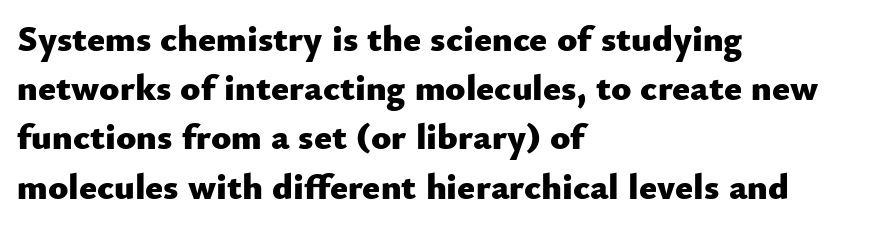
Q: Is the text bold? A: Yes.
Q: Is the text italic (slanted)? A: No, it is upright.
Q: Is the typeface a serif or a sans-serif typeface? A: Sans-serif.
Q: Is the text underlined? A: No.
Q: How is the paragraph aligned? A: Left-aligned.
Q: Is the spacing between letters normal or unusually wide? A: Normal.
Q: Is the spacing between lines tight, normal or loose? A: Normal.
Q: Width (condensed, normal, or wide)? A: Normal.
Q: Stroke contrast? A: Low.
Q: x-height? A: Small.
Q: Monospaced? A: No.
